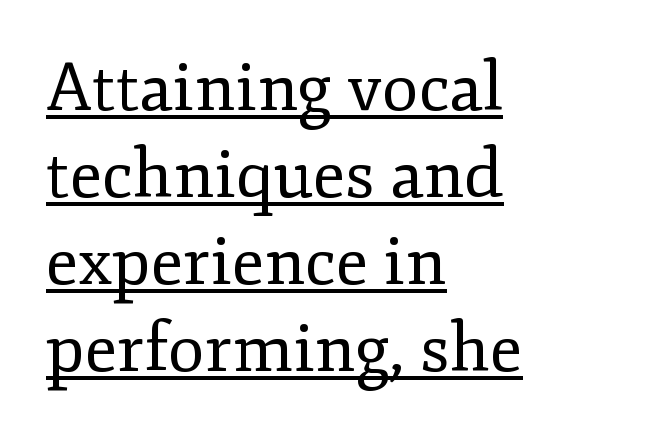
The image shows 67 px regular-weight serif type, upright; set left-aligned, normal line spacing (1.3x), normal letter spacing, underlined; low stroke contrast and a small x-height.
